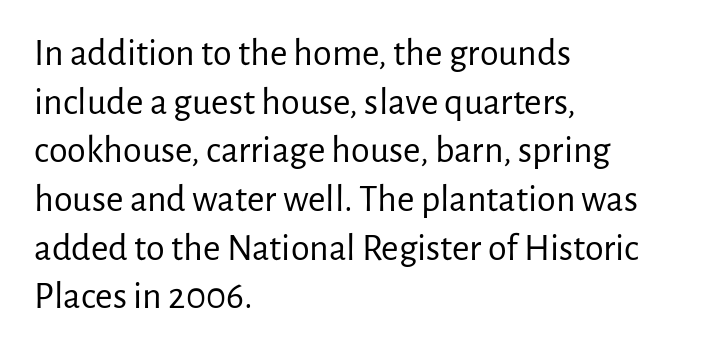
Q: Is the text bold? A: No.
Q: Is the text italic (slanted)? A: No, it is upright.
Q: Is the typeface a serif or a sans-serif typeface? A: Sans-serif.
Q: Is the text underlined? A: No.
Q: How is the paragraph aligned? A: Left-aligned.
Q: Is the spacing between letters normal or unusually wide? A: Normal.
Q: Is the spacing between lines tight, normal or loose? A: Normal.
Q: Width (condensed, normal, or wide)? A: Normal.
Q: Stroke contrast? A: Low.
Q: x-height? A: Medium.
Q: Monospaced? A: No.
